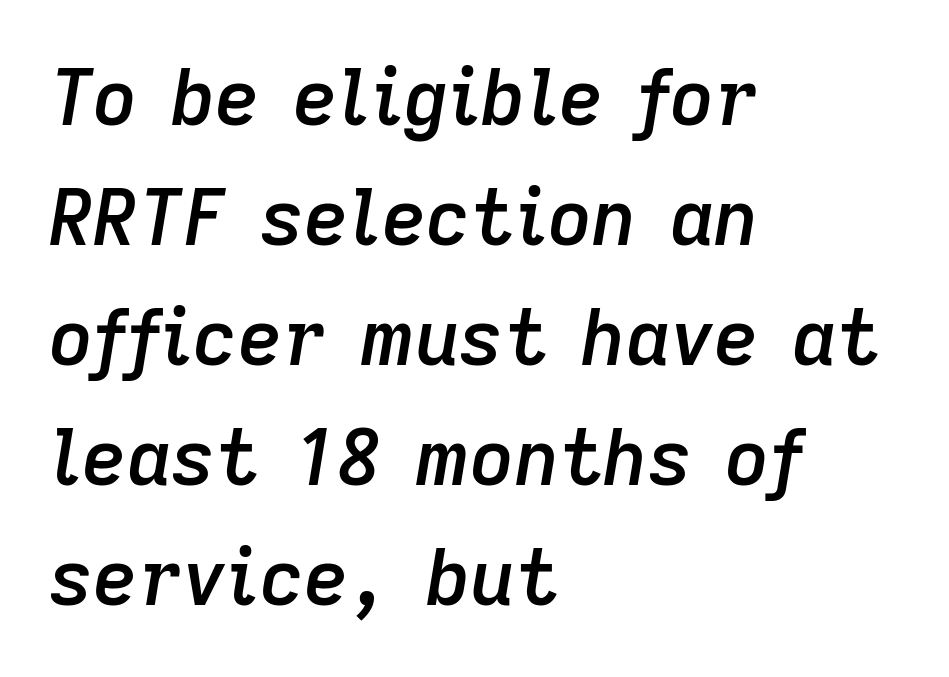
{"italic": "yes", "lean": "right", "slant_degrees": 9, "bold": "semi", "weight": "semibold", "width": "normal", "stroke_contrast": "low", "x_height": "medium", "monospaced": "no", "underline": "no", "align": "left", "line_spacing": "normal", "line_spacing_ratio": 1.56, "letter_spacing": "normal", "letter_spacing_em": 0.0, "glyph_px": 77}
